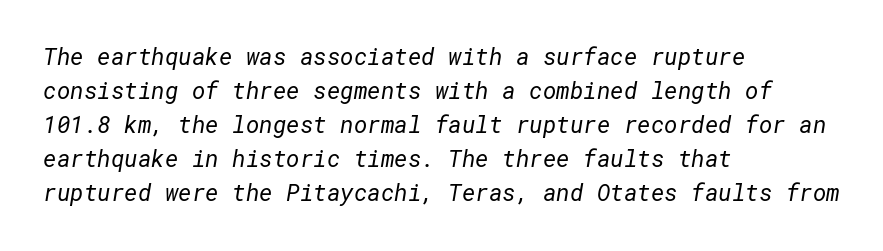
Q: Is the text bold? A: No.
Q: Is the text underlined? A: No.
Q: How is the paragraph aligned? A: Left-aligned.
Q: Is the spacing between letters normal or unusually wide? A: Normal.
Q: Is the spacing between lines tight, normal or loose? A: Normal.
